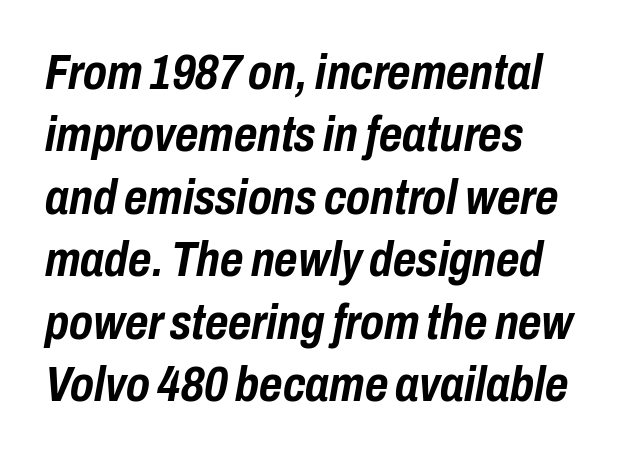
{"italic": "yes", "lean": "right", "slant_degrees": 10, "bold": "yes", "weight": "semibold", "width": "condensed", "stroke_contrast": "low", "x_height": "medium", "monospaced": "no", "underline": "no", "align": "left", "line_spacing": "normal", "line_spacing_ratio": 1.25, "letter_spacing": "normal", "letter_spacing_em": 0.0, "glyph_px": 50}
